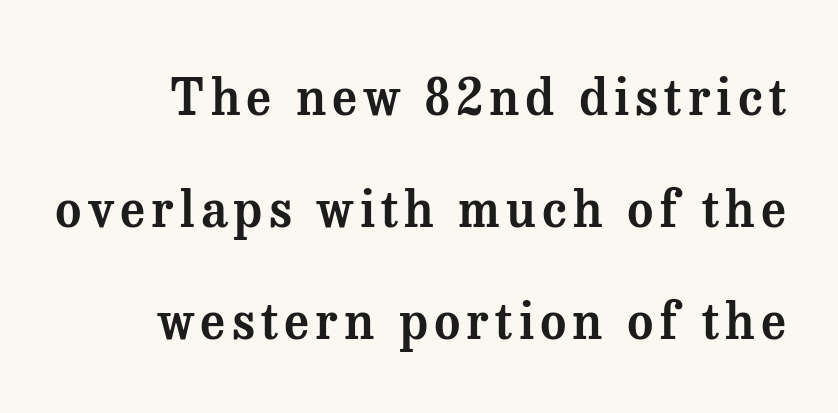
{"serif": "yes", "italic": "no", "width": "normal", "stroke_contrast": "medium", "x_height": "medium", "monospaced": "no", "underline": "no", "line_spacing": "loose", "line_spacing_ratio": 2.24, "glyph_px": 50}
